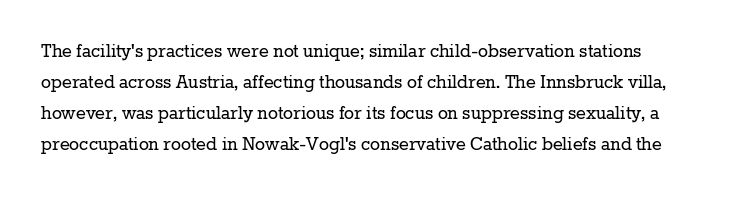
Does the lettering tilt? It doesn't — this is upright. Clear beneath every line of the passage. Normally led — the rows are evenly, conventionally spaced. Letter spacing: default. Stroke thickness stays within the range of a standard reading face or lighter.
